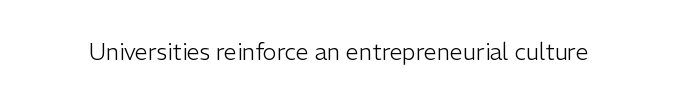
{"italic": "no", "bold": "no", "underline": "no", "letter_spacing": "normal", "letter_spacing_em": 0.0, "glyph_px": 23}
